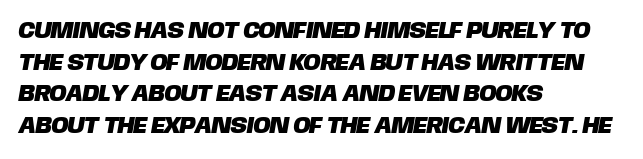
The image shows 23 px text type; set left-aligned, normal line spacing (1.38x), normal letter spacing, not underlined.
